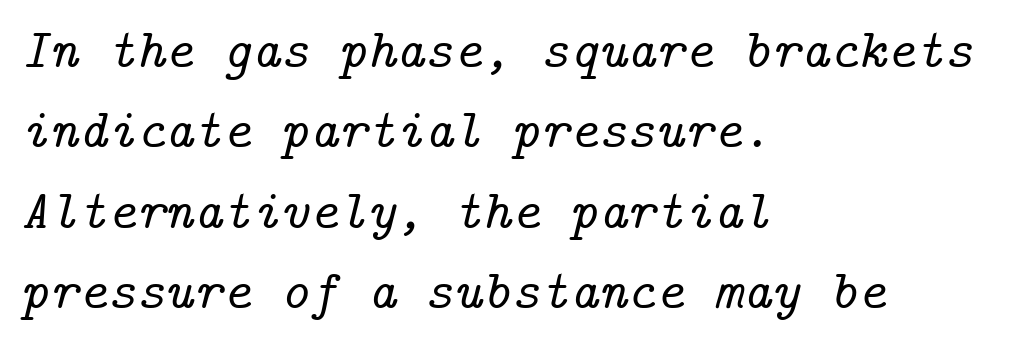
{"serif": "yes", "italic": "yes", "lean": "right", "slant_degrees": 14, "width": "normal", "stroke_contrast": "low", "x_height": "medium", "underline": "no", "align": "left", "line_spacing": "normal", "line_spacing_ratio": 1.46, "letter_spacing": "normal", "letter_spacing_em": 0.0, "glyph_px": 55}
